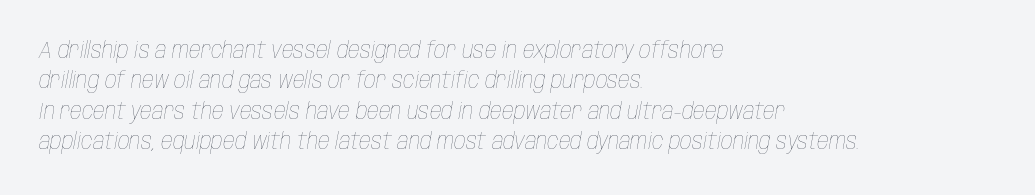
The image shows 23 px text type, italic (leaning right); set left-aligned, normal line spacing (1.32x), normal letter spacing, not underlined.
